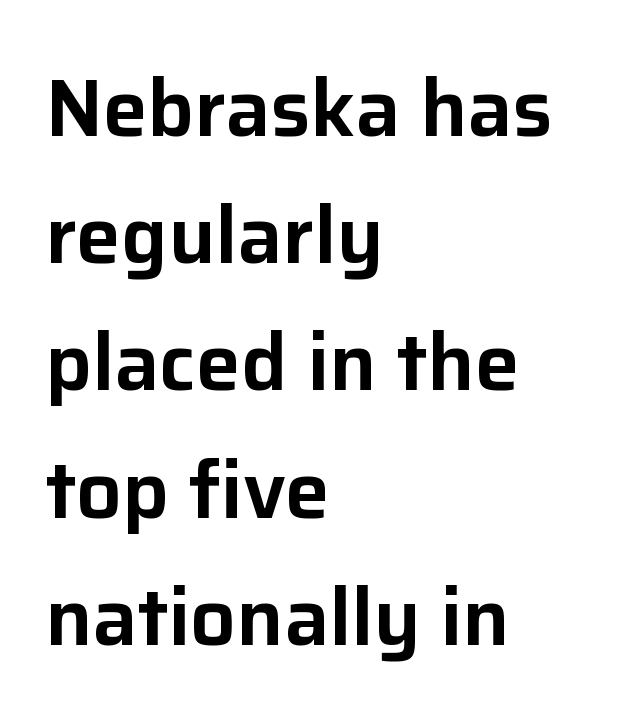
Q: Is the text italic (slanted)? A: No, it is upright.
Q: Is the typeface a serif or a sans-serif typeface? A: Sans-serif.
Q: Is the text underlined? A: No.
Q: How is the paragraph aligned? A: Left-aligned.
Q: Is the spacing between letters normal or unusually wide? A: Normal.
Q: Is the spacing between lines tight, normal or loose? A: Normal.
Q: Width (condensed, normal, or wide)? A: Normal.
Q: Stroke contrast? A: Low.
Q: x-height? A: Medium.
Q: Monospaced? A: No.
